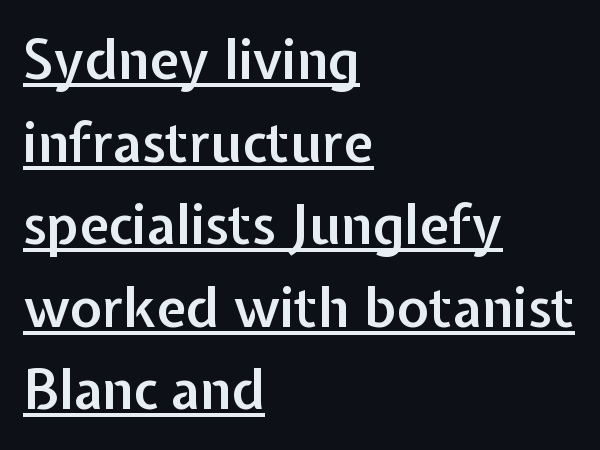
{"serif": "no", "italic": "no", "bold": "semi", "weight": "semibold", "width": "normal", "stroke_contrast": "low", "x_height": "medium", "monospaced": "no", "underline": "yes", "align": "left", "line_spacing": "normal", "line_spacing_ratio": 1.53, "letter_spacing": "normal", "letter_spacing_em": 0.0, "glyph_px": 54}
